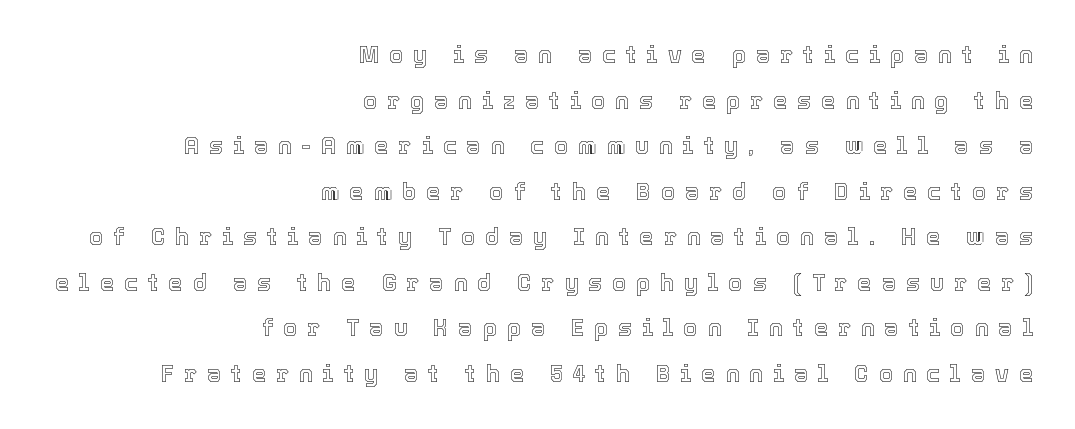
Compared with typical body copy, the letter spacing here is much looser. The lines are spread far apart with generous leading. Only glyphs here, with clear space below each row. Posture: vertical. Is the block centered? No — it sits flush against the right margin.
